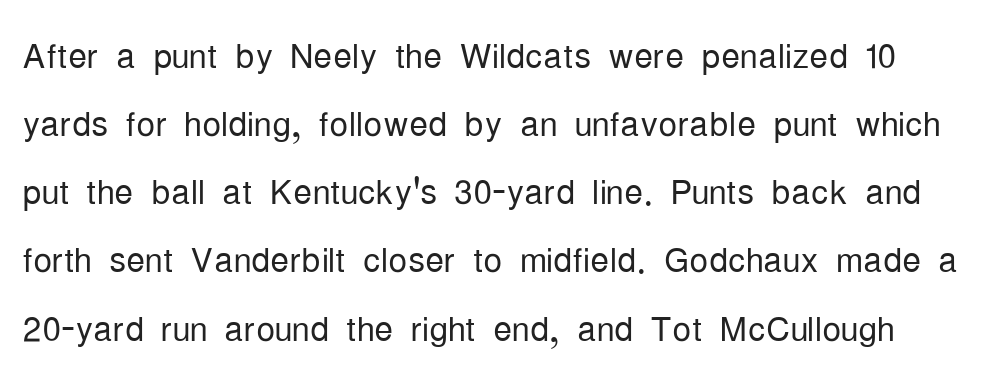
The image shows 47 px light, condensed sans-serif type, upright; set normal line spacing (1.45x), normal letter spacing, not underlined; low stroke contrast and a medium x-height.
